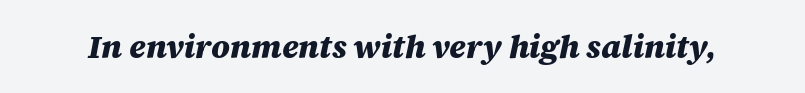
Q: Is the text bold? A: Yes.
Q: Is the text italic (slanted)? A: Yes, it leans right by about 12 degrees.
Q: Is the text underlined? A: No.
Q: Is the spacing between letters normal or unusually wide? A: Normal.
Q: Width (condensed, normal, or wide)? A: Normal.
Q: Stroke contrast? A: Medium.
Q: x-height? A: Large.
Q: Monospaced? A: No.
